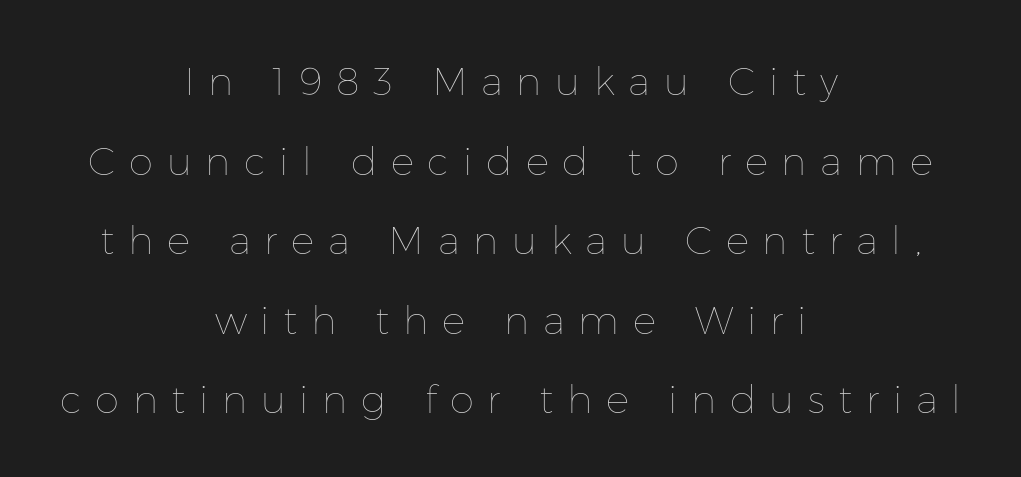
The block of text is sparse from top to bottom, with ample space between rows. Honestly, the letter spacing is so wide it's the main thing you notice. Centered paragraph, ragged on both sides. You can tell it's not italic because the verticals are truly vertical. The passage shown is typed in a proportional face where columns would drift. Is this a heavy cut? Hardly; it is regular or lighter.
